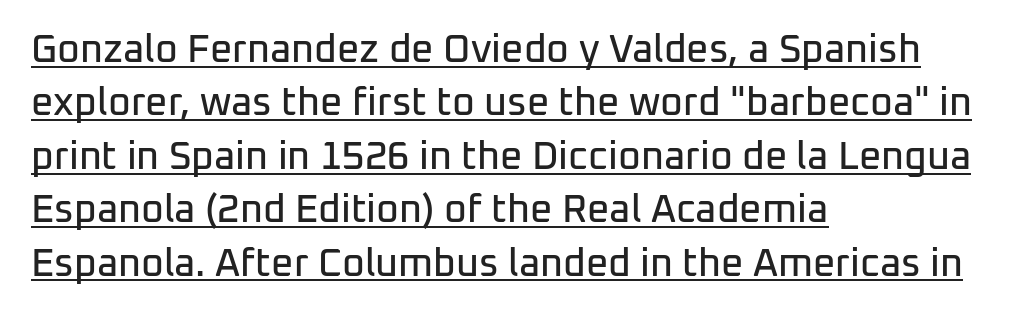
The rendering uses the underline text-decoration. This sample uses an upright cut, with every glyph sitting square on the baseline. Character widths vary here, with narrow letters taking less room than wide ones. The letters sit at their default tracking, neither squeezed nor spread.
